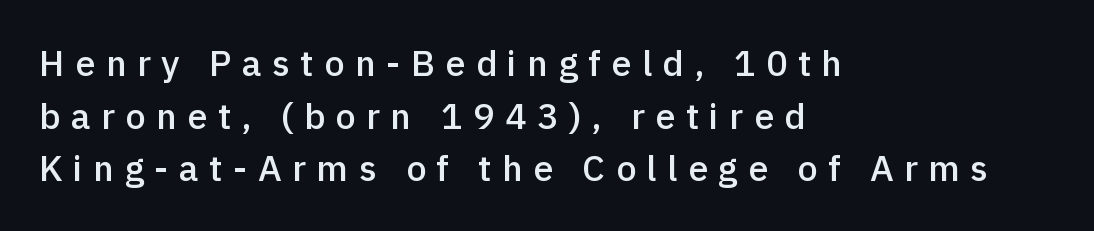
{"serif": "no", "italic": "no", "bold": "semi", "weight": "semibold", "width": "normal", "x_height": "medium", "monospaced": "no", "underline": "no", "align": "left", "line_spacing": "normal", "line_spacing_ratio": 1.46, "letter_spacing": "wide", "letter_spacing_em": 0.29, "glyph_px": 36}
